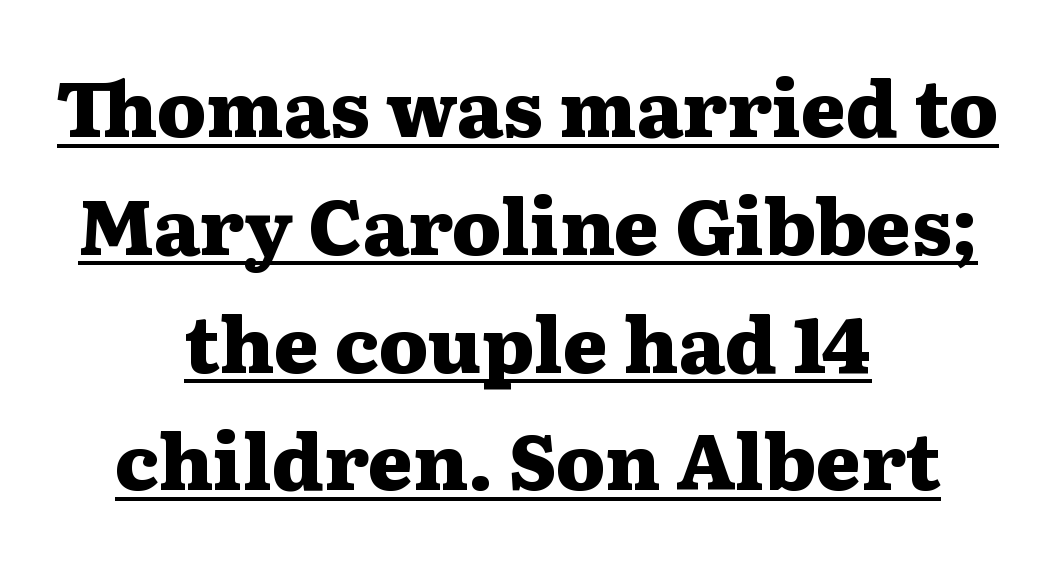
{"serif": "yes", "italic": "no", "bold": "yes", "weight": "heavy", "width": "wide", "stroke_contrast": "medium", "x_height": "medium", "monospaced": "no", "underline": "yes", "align": "center", "line_spacing": "normal", "line_spacing_ratio": 1.53, "letter_spacing": "normal", "letter_spacing_em": 0.0, "glyph_px": 77}
